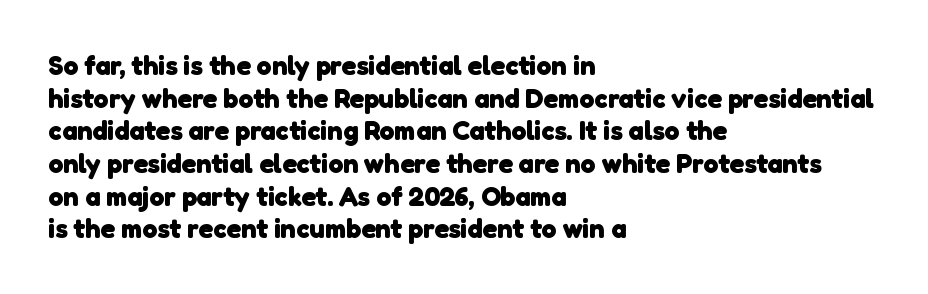
A classic flush-left, rag-right setting is used for this passage. Lines of text with bare space underneath. The horizontal fit of the characters is conventional and even. Strong, thick strokes mark this as bold type.
